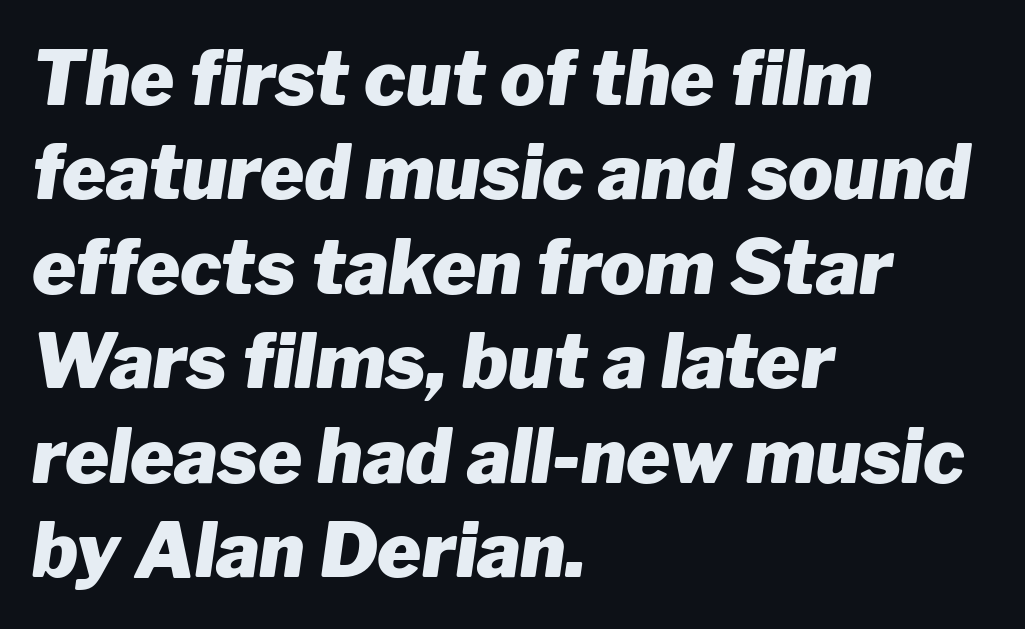
Looks like regular typesetting: each glyph gets only the width it needs. Typesetter's note: full bold, strokes at maximum text heaviness. Compared with typical body copy, the letter spacing here is the same. When letters slant like this, we call the style italic. The space directly below the letters is spotless. Left-aligned paragraph, ragged on the right.
